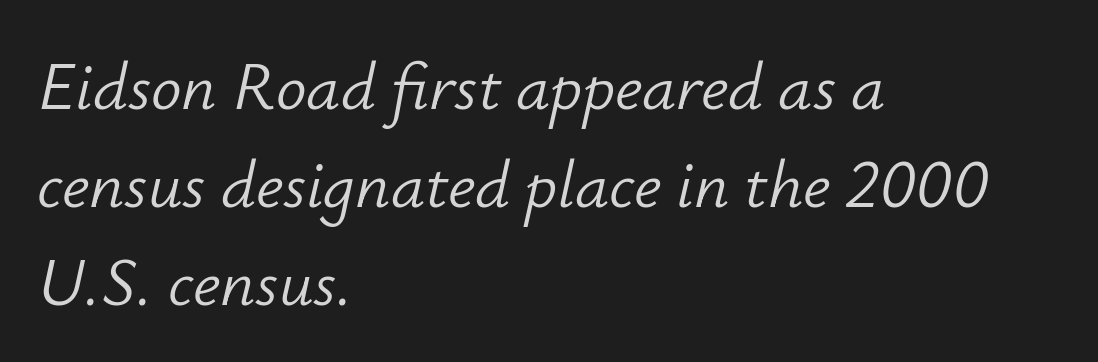
Q: Is the text bold? A: No.
Q: Is the text italic (slanted)? A: Yes, it leans right by about 12 degrees.
Q: Is the text underlined? A: No.
Q: How is the paragraph aligned? A: Left-aligned.
Q: Is the spacing between letters normal or unusually wide? A: Normal.
Q: Is the spacing between lines tight, normal or loose? A: Normal.
Q: Width (condensed, normal, or wide)? A: Normal.
Q: Stroke contrast? A: Low.
Q: x-height? A: Small.
Q: Monospaced? A: No.
